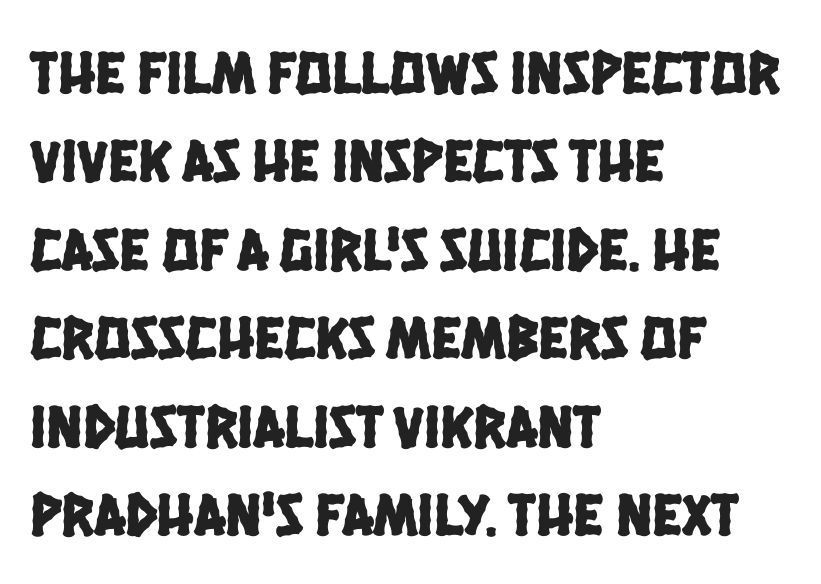
{"serif": "no", "width": "condensed", "stroke_contrast": "low", "x_height": "large", "monospaced": "no", "underline": "no", "align": "left", "line_spacing": "normal", "line_spacing_ratio": 1.45, "letter_spacing": "normal", "letter_spacing_em": 0.0, "glyph_px": 61}
